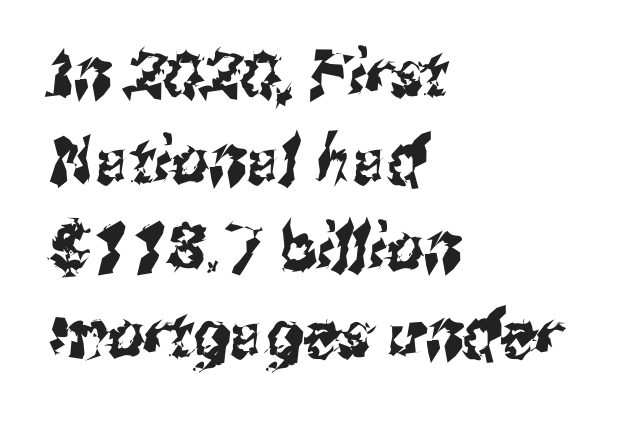
Q: Is the typeface a serif or a sans-serif typeface? A: Sans-serif.
Q: Is the text underlined? A: No.
Q: How is the paragraph aligned? A: Left-aligned.
Q: Is the spacing between letters normal or unusually wide? A: Normal.
Q: Is the spacing between lines tight, normal or loose? A: Normal.
Q: Width (condensed, normal, or wide)? A: Condensed.
Q: Stroke contrast? A: Medium.
Q: x-height? A: Medium.
Q: Monospaced? A: No.
